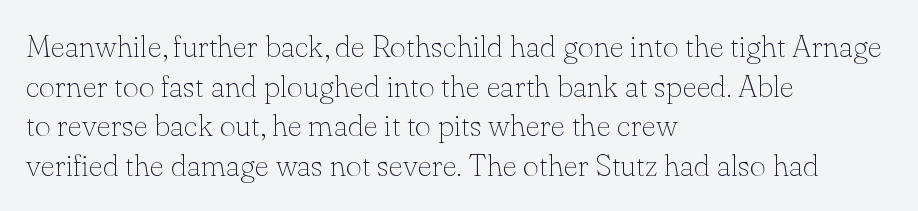
The image shows 31 px thin serif type, upright; set left-aligned, normal line spacing (1.28x), normal letter spacing, not underlined; low stroke contrast and a small x-height.
